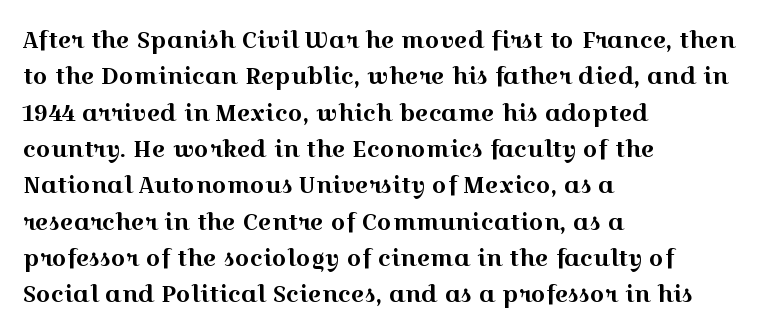
{"italic": "no", "underline": "no", "align": "left", "line_spacing": "normal", "line_spacing_ratio": 1.58, "letter_spacing": "normal", "letter_spacing_em": 0.0, "glyph_px": 23}
